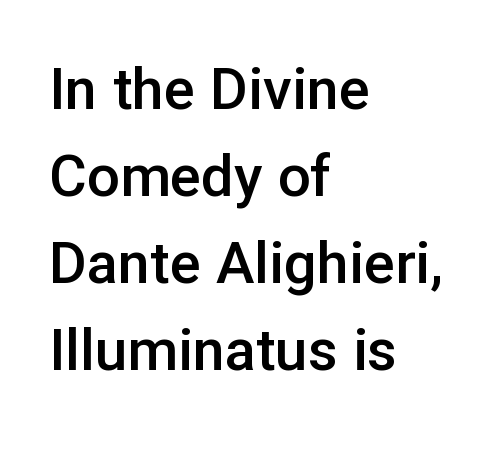
The gaps between neighbouring characters are ordinary and unremarkable. Character widths vary here, with narrow letters taking less room than wide ones. The letters stand straight up with perfectly vertical stems. Line starts are locked; line ends wander. Serif or sans? Sans — the stroke terminals are bare.
